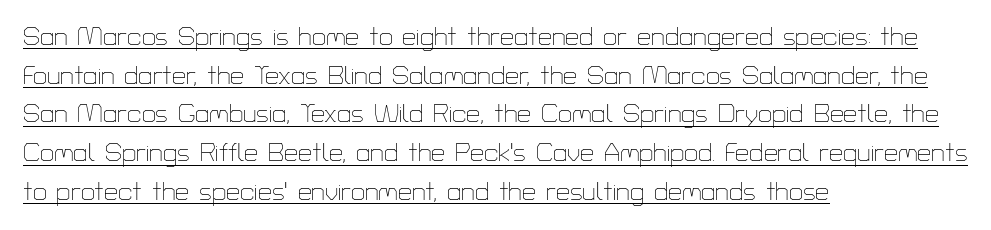
The image shows 25 px text type, upright; set left-aligned, normal line spacing (1.55x), normal letter spacing, underlined.
